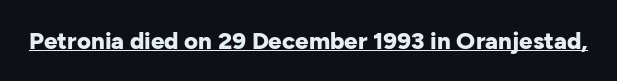
{"italic": "no", "bold": "yes", "underline": "yes", "letter_spacing": "normal", "letter_spacing_em": 0.0, "glyph_px": 24}
